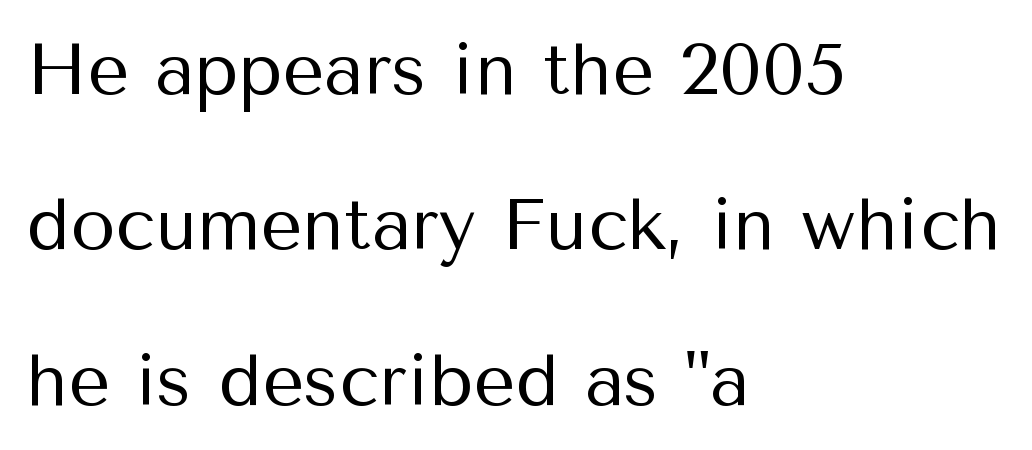
{"serif": "no", "italic": "no", "bold": "no", "weight": "regular", "width": "normal", "stroke_contrast": "medium", "x_height": "medium", "monospaced": "no", "underline": "no", "align": "left", "line_spacing": "loose", "line_spacing_ratio": 2.13, "letter_spacing": "normal", "letter_spacing_em": 0.0, "glyph_px": 73}
